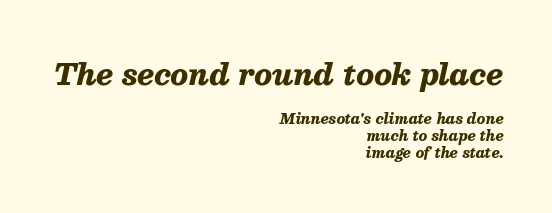
Bold? Absolutely — the strokes are thick and heavy. This sample is right-justified, so line beginnings fall wherever the words allow. Between these two stacked blocks, the higher one wins on size. The passage shown is typed in a proportional face where columns would drift.
